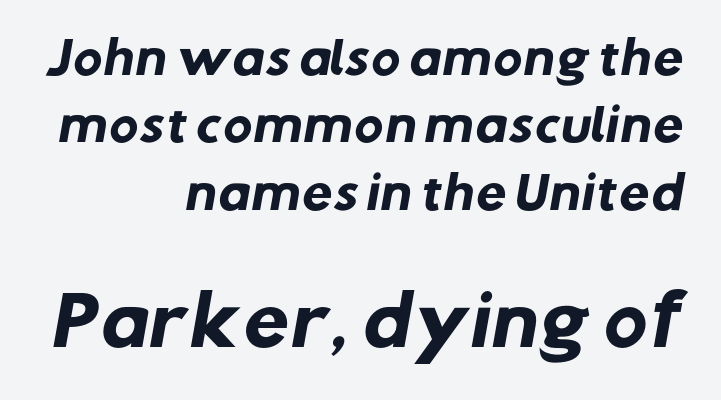
The image shows 66 px heavy sans-serif type; set right-aligned, normal line spacing (1.53x), normal letter spacing, not underlined; the second (bottom) block is 1.5x larger; low stroke contrast and a medium x-height.
